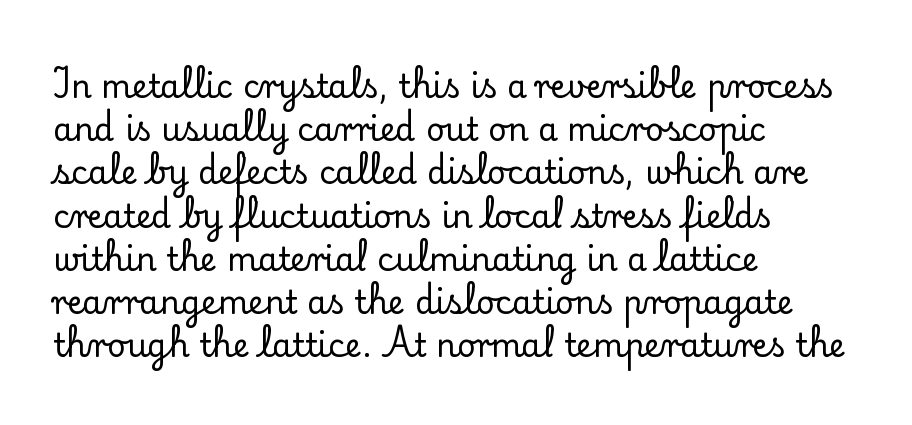
One-word summary of the alignment: left. The line-height multiplier appears to be the usual default. Words float on clear page, feet unadorned. Quick note: not italic, upright.
